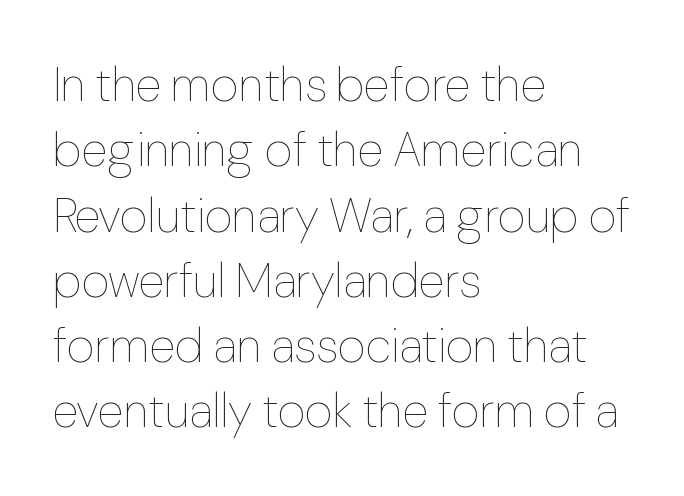
Q: Is the text bold? A: No.
Q: Is the text italic (slanted)? A: No, it is upright.
Q: Is the text underlined? A: No.
Q: How is the paragraph aligned? A: Left-aligned.
Q: Is the spacing between letters normal or unusually wide? A: Normal.
Q: Is the spacing between lines tight, normal or loose? A: Normal.
Q: Width (condensed, normal, or wide)? A: Normal.
Q: Stroke contrast? A: Low.
Q: x-height? A: Medium.
Q: Monospaced? A: No.
